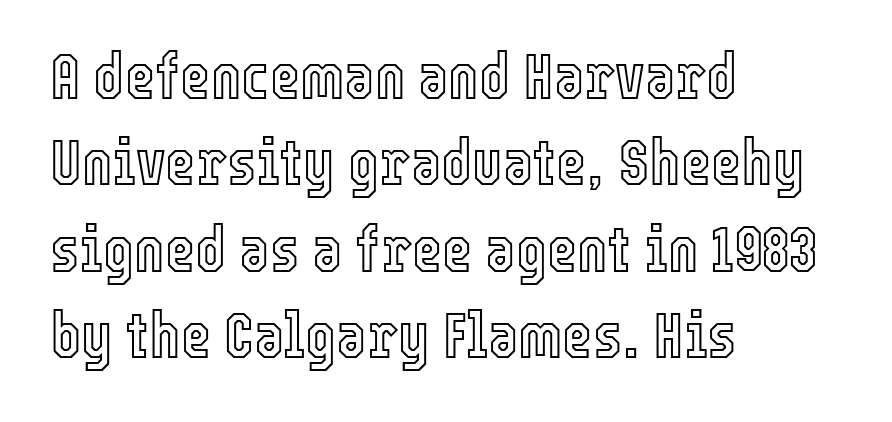
Line spacing here is normal. A clean baseline with only descenders dipping below it. The horizontal fit of the characters is conventional and even. These lines are rendered in a variable-pitch font. Alignment: flush left.
